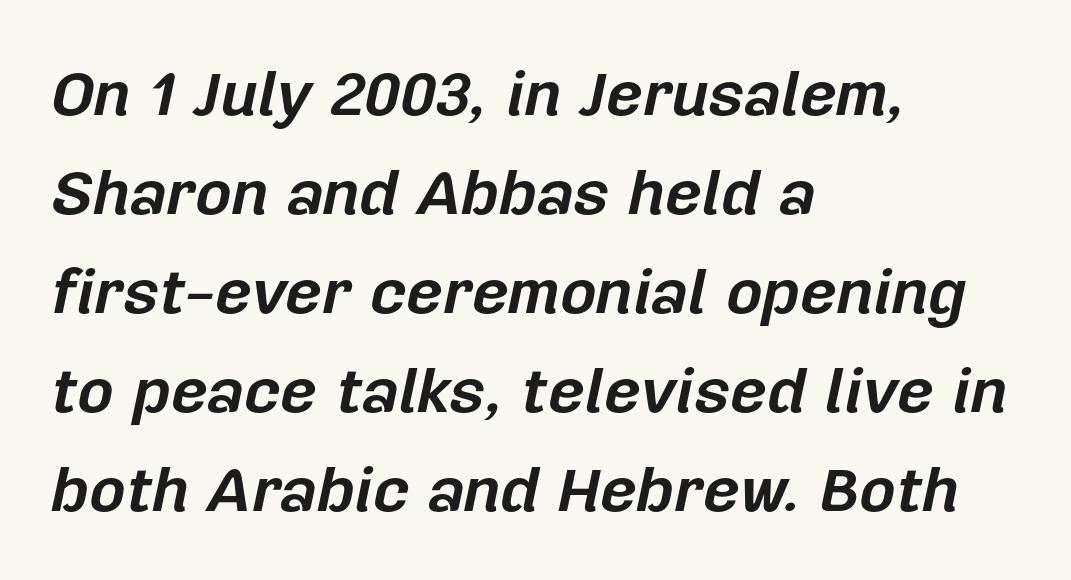
Q: Is the text bold? A: Yes.
Q: Is the text italic (slanted)? A: Yes, it leans right by about 12 degrees.
Q: Is the text underlined? A: No.
Q: How is the paragraph aligned? A: Left-aligned.
Q: Is the spacing between letters normal or unusually wide? A: Normal.
Q: Is the spacing between lines tight, normal or loose? A: Normal.
Q: Width (condensed, normal, or wide)? A: Normal.
Q: Stroke contrast? A: Low.
Q: x-height? A: Medium.
Q: Monospaced? A: No.
